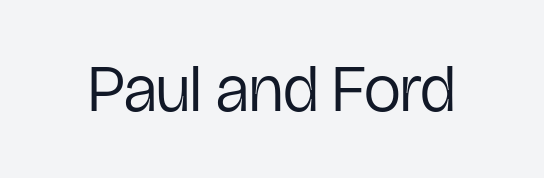
Ascenders rise straight up at ninety degrees. The gap between lines stays unmarked. The typeface chosen for these lines omits serifs. Here the designer chose a conventional face with non-uniform glyph widths. What stands out about the letter spacing? Nothing — it is the standard amount.
